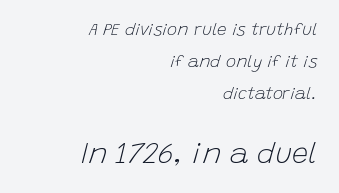
Descender tails drop into unmarked territory. Caption: face not bold, strokes unweighted. Here the second block reads like a headline and the first like body copy. Yep, that's italic — everything's leaning.
